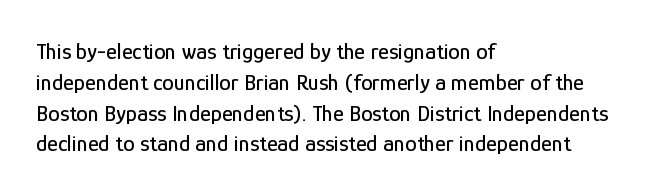
Q: Is the text italic (slanted)? A: No, it is upright.
Q: Is the text underlined? A: No.
Q: How is the paragraph aligned? A: Left-aligned.
Q: Is the spacing between letters normal or unusually wide? A: Normal.
Q: Is the spacing between lines tight, normal or loose? A: Normal.
